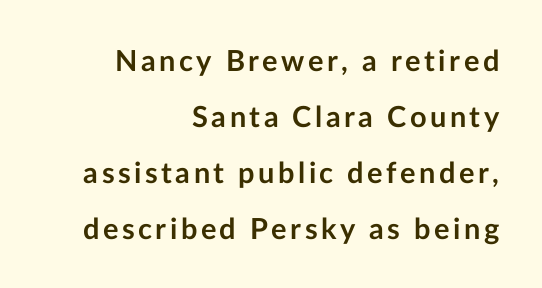
A bare baseline throughout the passage. The rendering shows plain stroke endings on the letterforms — a sans-serif design. Looks like regular typesetting: each glyph gets only the width it needs. Visually the block forms a straight wall on the right and a jagged coastline on the left. The strokes are fattened all the way to bold.
